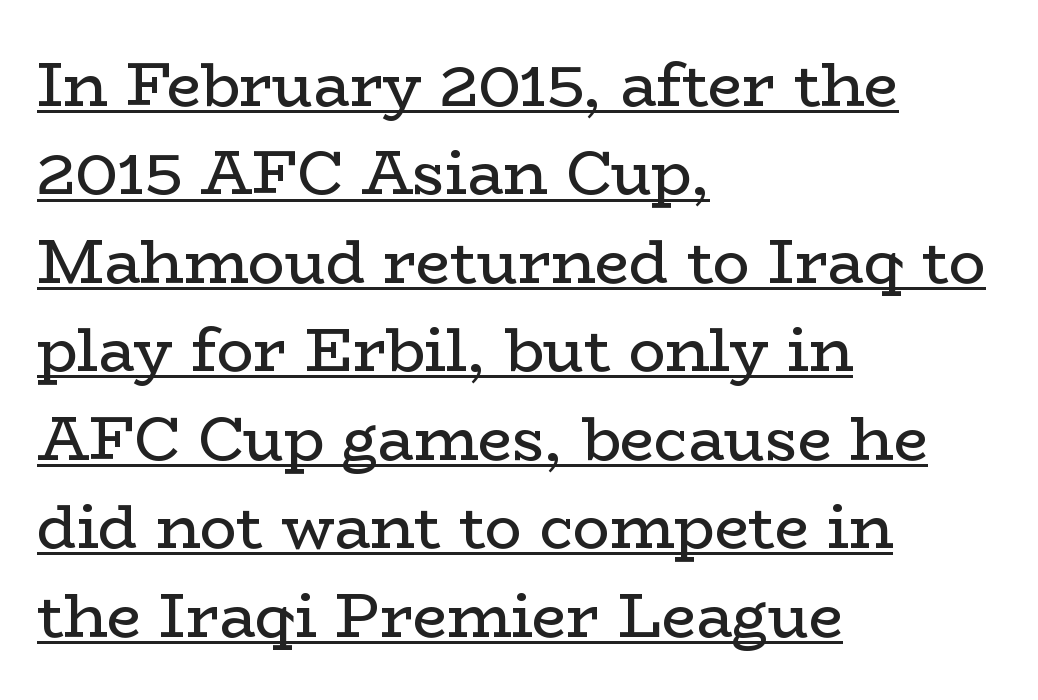
The image shows 61 px regular-weight, wide serif type, upright; set left-aligned, normal line spacing (1.45x), normal letter spacing, underlined; low stroke contrast and a medium x-height.
